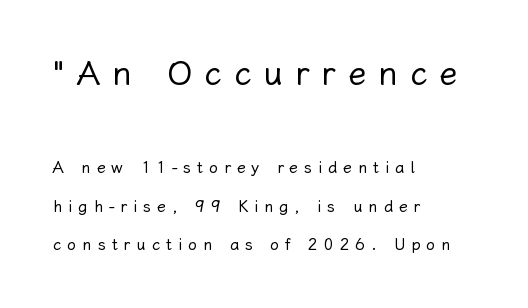
{"italic": "no", "bold": "no", "weight": "regular", "width": "normal", "stroke_contrast": "low", "x_height": "medium", "monospaced": "no", "underline": "no", "align": "left", "line_spacing": "loose", "line_spacing_ratio": 2.39, "letter_spacing": "wide", "letter_spacing_em": 0.37, "larger_block": "first", "size_ratio": 2.06, "glyph_px": 33}
